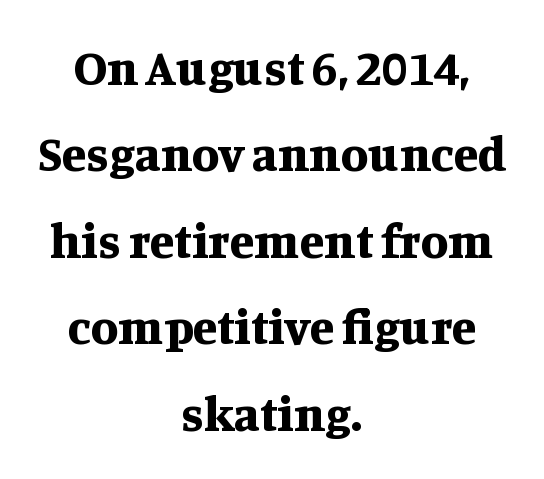
The image shows 50 px bold serif type, upright; set centered, line spacing 1.73x, normal letter spacing, not underlined; medium stroke contrast and a large x-height.
